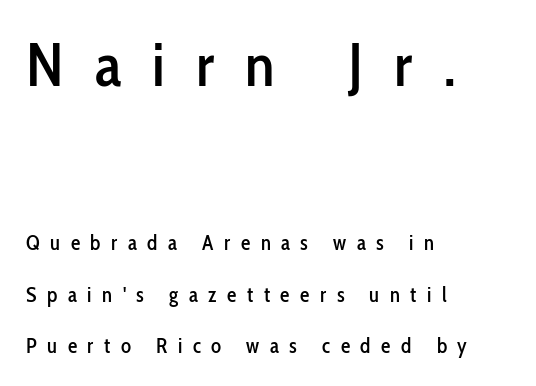
{"serif": "no", "italic": "no", "width": "condensed", "stroke_contrast": "low", "x_height": "medium", "monospaced": "no", "underline": "no", "align": "left", "line_spacing": "loose", "line_spacing_ratio": 2.47, "letter_spacing": "wide", "letter_spacing_em": 0.5, "larger_block": "first", "size_ratio": 2.95, "glyph_px": 62}
